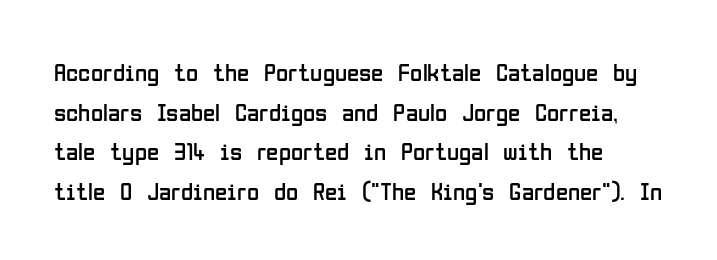
The image shows 25 px text type, upright; set normal line spacing (1.59x), normal letter spacing, not underlined.
